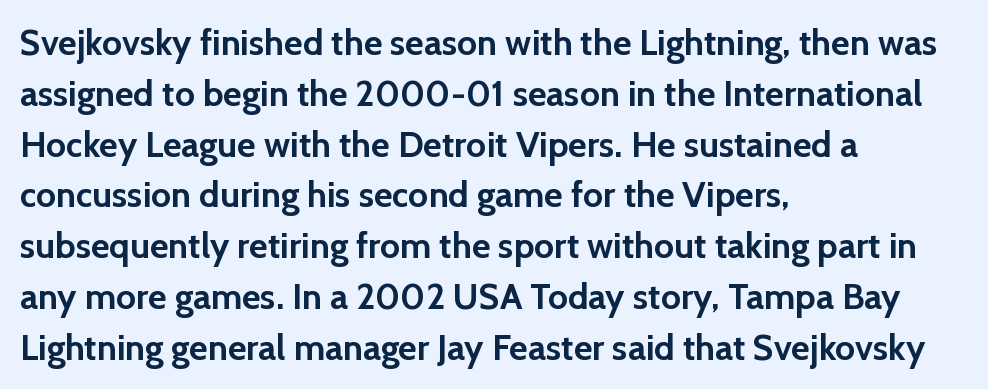
{"serif": "no", "italic": "no", "bold": "yes", "weight": "semibold", "width": "normal", "x_height": "medium", "monospaced": "no", "underline": "no", "align": "left", "line_spacing": "normal", "line_spacing_ratio": 1.41, "letter_spacing": "normal", "letter_spacing_em": 0.0, "glyph_px": 36}
